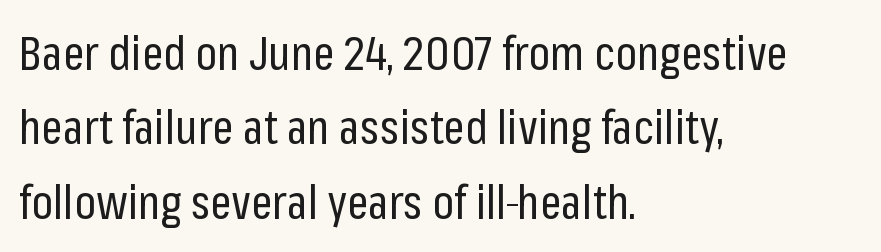
Q: Is the text bold? A: No.
Q: Is the text italic (slanted)? A: No, it is upright.
Q: Is the typeface a serif or a sans-serif typeface? A: Sans-serif.
Q: Is the text underlined? A: No.
Q: How is the paragraph aligned? A: Left-aligned.
Q: Is the spacing between letters normal or unusually wide? A: Normal.
Q: Is the spacing between lines tight, normal or loose? A: Normal.
Q: Width (condensed, normal, or wide)? A: Condensed.
Q: Stroke contrast? A: Low.
Q: x-height? A: Medium.
Q: Monospaced? A: No.
